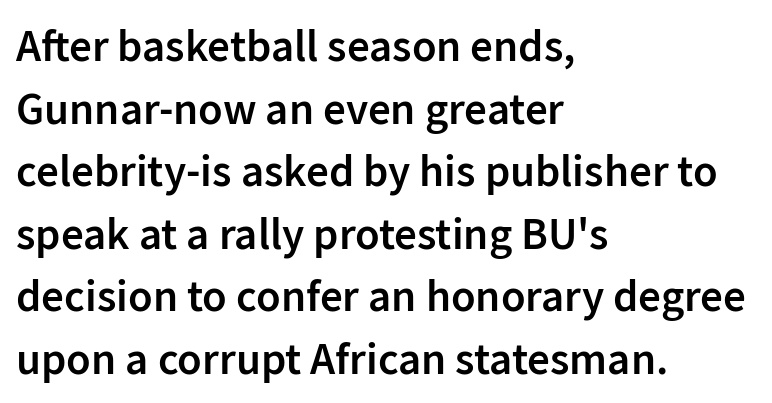
{"serif": "no", "italic": "no", "bold": "semi", "weight": "semibold", "width": "normal", "stroke_contrast": "low", "x_height": "medium", "monospaced": "no", "underline": "no", "align": "left", "line_spacing": "normal", "line_spacing_ratio": 1.39, "letter_spacing": "normal", "letter_spacing_em": 0.0, "glyph_px": 45}
